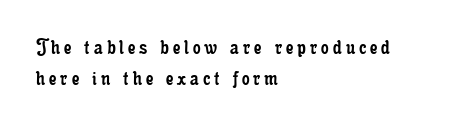
The image shows 24 px text type, upright; set left-aligned, normal line spacing (1.28x), not underlined.
